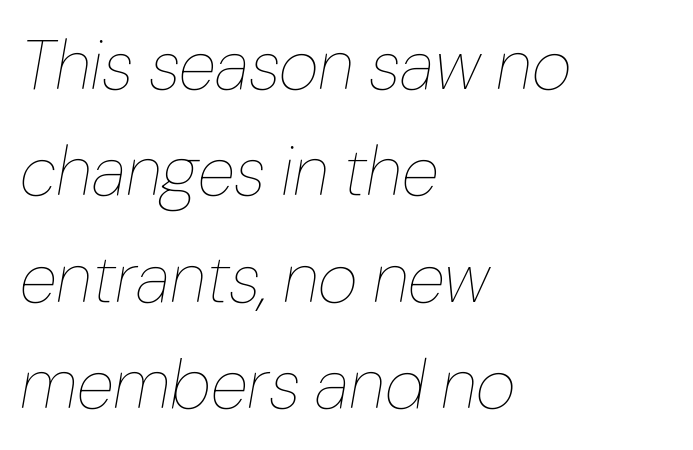
{"italic": "yes", "lean": "right", "slant_degrees": 10, "bold": "no", "weight": "thin", "width": "normal", "stroke_contrast": "low", "x_height": "medium", "monospaced": "no", "underline": "no", "align": "left", "line_spacing": "normal", "line_spacing_ratio": 1.54, "letter_spacing": "normal", "letter_spacing_em": 0.0, "glyph_px": 69}
